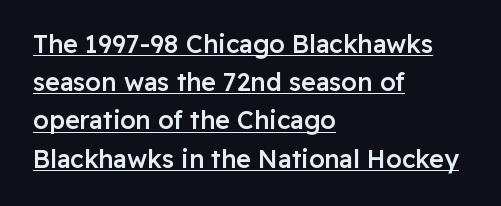
Typeset ragged right — the left edge is the straight one. Leading: standard. Compared with typical body copy, the letter spacing here is the same. On the weight axis this lands at semibold, roughly 600. The letters stand upright; this is a roman face.
